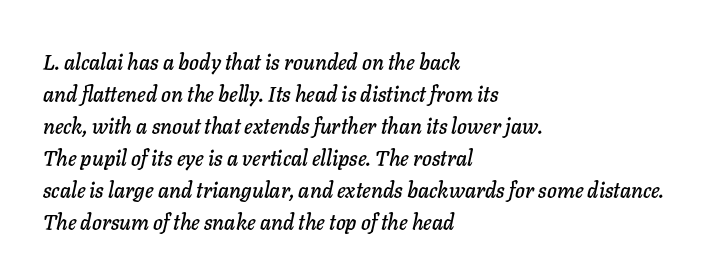
There is no visible air inserted between adjacent glyphs. Clear beneath every line of the passage. Reading down the block, your eye returns to a fixed left position each line. The axis of the letterforms is tilted away from vertical. The lines sit at an ordinary, default distance from one another.
